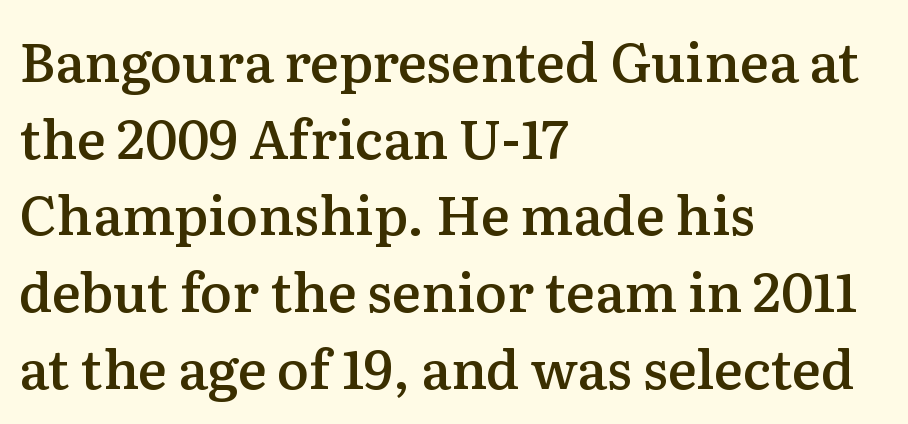
Q: Is the text bold? A: Semi-bold.
Q: Is the text italic (slanted)? A: No, it is upright.
Q: Is the typeface a serif or a sans-serif typeface? A: Serif.
Q: Is the text underlined? A: No.
Q: How is the paragraph aligned? A: Left-aligned.
Q: Is the spacing between letters normal or unusually wide? A: Normal.
Q: Is the spacing between lines tight, normal or loose? A: Normal.
Q: Width (condensed, normal, or wide)? A: Normal.
Q: Stroke contrast? A: Medium.
Q: x-height? A: Medium.
Q: Monospaced? A: No.
